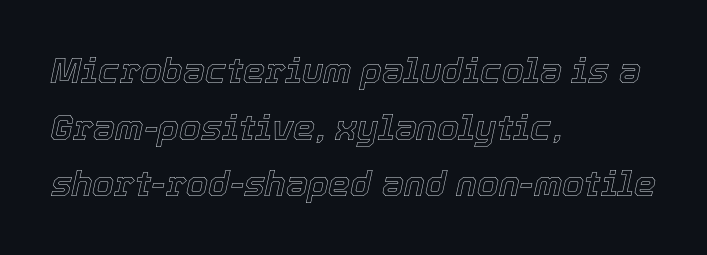
Note the varied advance widths — an 'i' is clearly narrower than an 'm'. Words appear dense and cohesive because spacing is normal. Words float on clear page, feet unadorned. The rendering uses a moderate line-height, typical for paragraphs.
